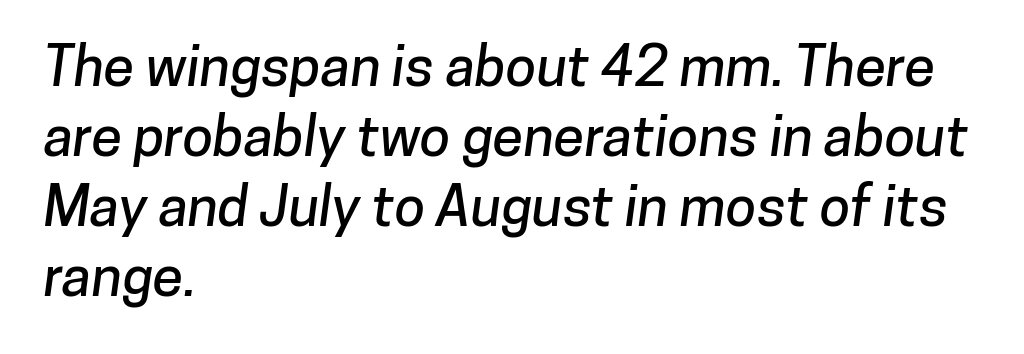
The image shows 56 px sans-serif type; set left-aligned, normal line spacing (1.25x), normal letter spacing, not underlined; low stroke contrast and a medium x-height.
